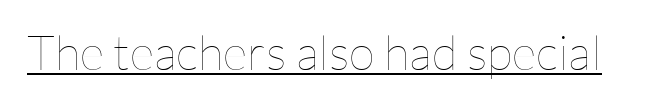
{"italic": "no", "bold": "no", "weight": "thin", "width": "normal", "stroke_contrast": "low", "x_height": "medium", "monospaced": "no", "underline": "yes", "letter_spacing": "normal", "letter_spacing_em": 0.0, "glyph_px": 48}
